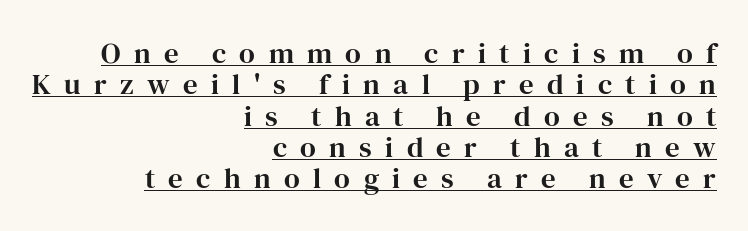
Tightly led — the rows are bunched. Stroke terminals: seriffed. The letters advance in unequal steps, a hallmark of proportional type. The lettering stays uniformly vertical, giving the passage a roman look. Casual observation: everything's shoved over to the right. Somebody hit Ctrl+U on this one — the words are underlined.
